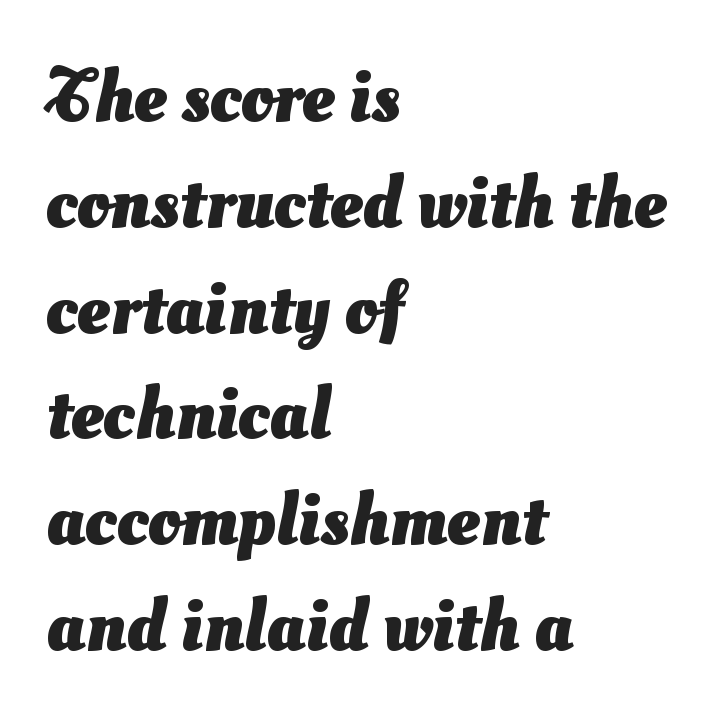
The image shows 74 px heavy sans-serif type; set left-aligned, normal line spacing (1.43x), normal letter spacing, not underlined; medium stroke contrast and a small x-height.
